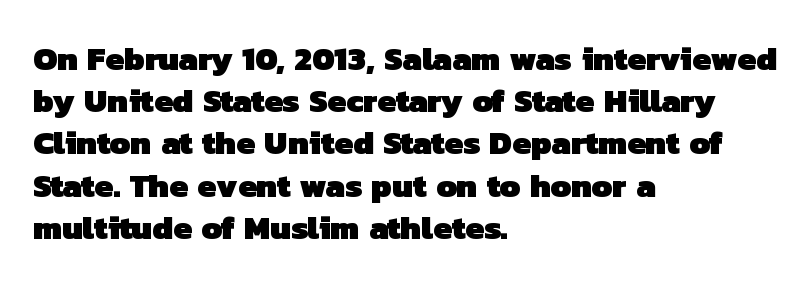
Students, observe: this is what conventionally led text looks like. Each line starts at the same left margin while the right side varies. You could not count columns in this text — the font is proportionally spaced. Look at the bottom of the vertical strokes: they stop flat, with no serifs. Summary of weight: heavy, a full bold. The letters sit at their default tracking, neither squeezed nor spread.
